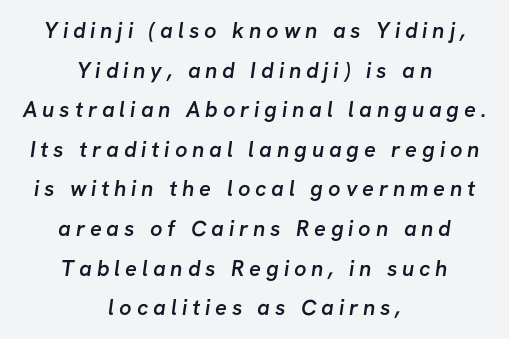
Q: Is the text bold? A: Semi-bold.
Q: Is the text underlined? A: No.
Q: How is the paragraph aligned? A: Centered.
Q: Is the spacing between letters normal or unusually wide? A: Unusually wide.
